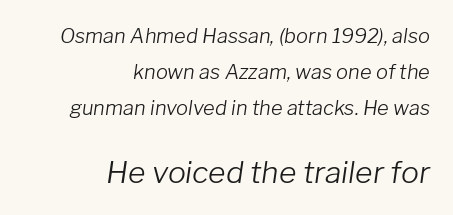
{"italic": "yes", "lean": "right", "slant_degrees": 8, "bold": "no", "weight": "light", "width": "normal", "stroke_contrast": "low", "x_height": "medium", "monospaced": "no", "underline": "no", "align": "right", "line_spacing_ratio": 1.79, "letter_spacing": "normal", "letter_spacing_em": 0.0, "larger_block": "second", "size_ratio": 1.5, "glyph_px": 30}
